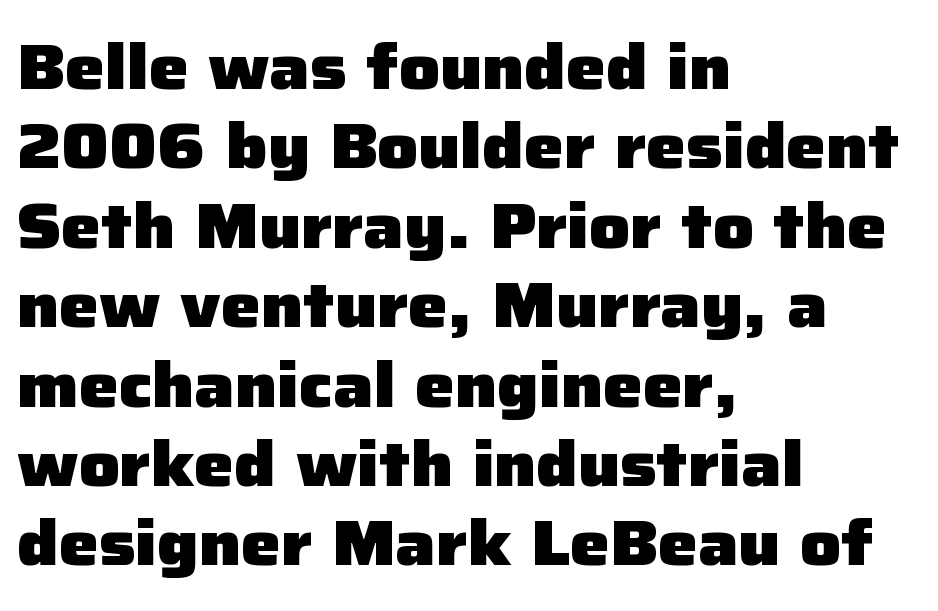
{"serif": "no", "italic": "no", "bold": "yes", "weight": "heavy", "width": "normal", "stroke_contrast": "low", "x_height": "medium", "monospaced": "no", "underline": "no", "align": "left", "line_spacing": "normal", "line_spacing_ratio": 1.26, "letter_spacing": "normal", "letter_spacing_em": 0.0, "glyph_px": 63}
